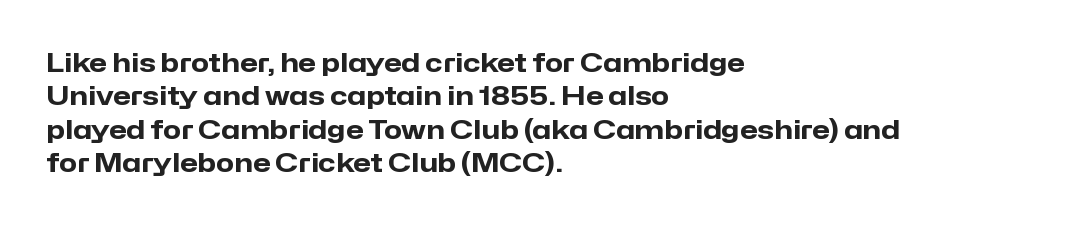
The image shows 26 px bold type, upright; set left-aligned, normal line spacing (1.28x), normal letter spacing, not underlined.
